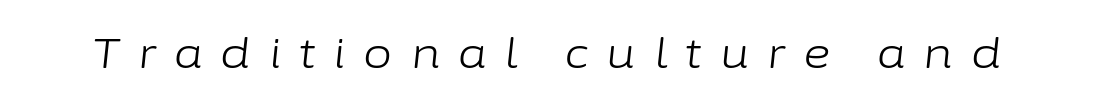
Weight class: somewhere from thin through regular. Is this a fixed-width face? No — the glyphs have proportional, varying widths. The passage shown leans; its letterforms are oblique. Any mark beneath the type? The region is blank. Is the letter spacing exaggerated? Yes — the characters are pushed far apart.
